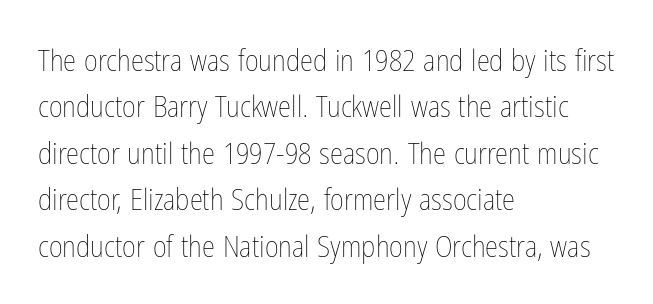
{"italic": "no", "bold": "no", "weight": "thin", "width": "condensed", "stroke_contrast": "low", "x_height": "medium", "monospaced": "no", "underline": "no", "align": "left", "line_spacing": "normal", "line_spacing_ratio": 1.55, "letter_spacing": "normal", "letter_spacing_em": 0.0, "glyph_px": 30}
